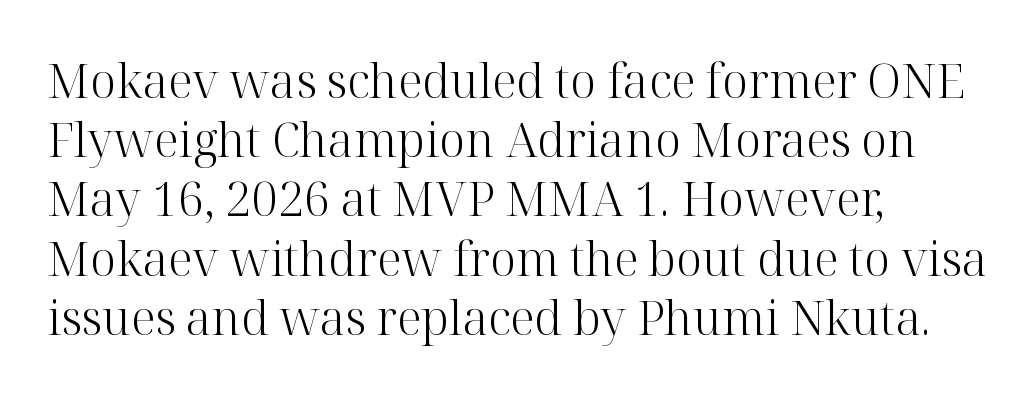
Q: Is the text bold? A: No.
Q: Is the text italic (slanted)? A: No, it is upright.
Q: Is the typeface a serif or a sans-serif typeface? A: Serif.
Q: Is the text underlined? A: No.
Q: How is the paragraph aligned? A: Left-aligned.
Q: Is the spacing between letters normal or unusually wide? A: Normal.
Q: Is the spacing between lines tight, normal or loose? A: Normal.
Q: Width (condensed, normal, or wide)? A: Normal.
Q: Stroke contrast? A: High.
Q: x-height? A: Medium.
Q: Monospaced? A: No.
